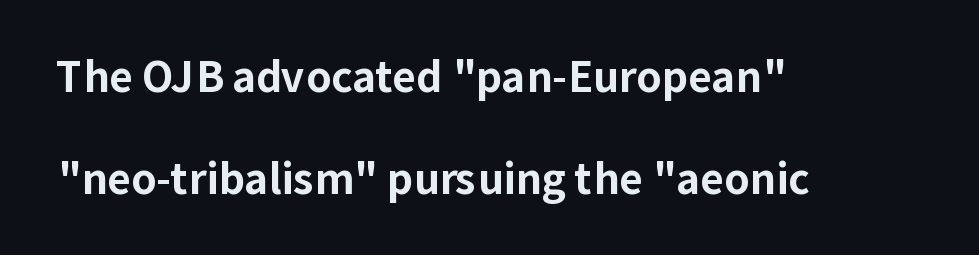
The passage shown is typed in a proportional face where columns would drift. Italic? Not at all — the glyphs are vertical. I'd call this a sans setting — the letters go barefoot. What's the leading like? Stretched, with rows far apart.
